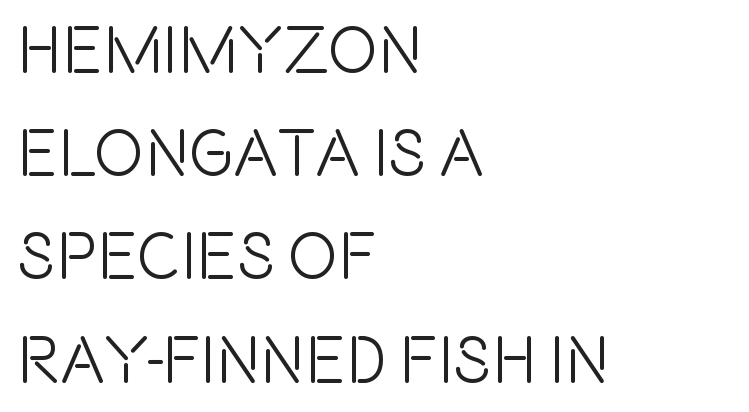
Q: Is the text italic (slanted)? A: No, it is upright.
Q: Is the typeface a serif or a sans-serif typeface? A: Sans-serif.
Q: Is the text underlined? A: No.
Q: How is the paragraph aligned? A: Left-aligned.
Q: Is the spacing between letters normal or unusually wide? A: Normal.
Q: Is the spacing between lines tight, normal or loose? A: Normal.
Q: Width (condensed, normal, or wide)? A: Condensed.
Q: x-height? A: Large.
Q: Monospaced? A: No.
